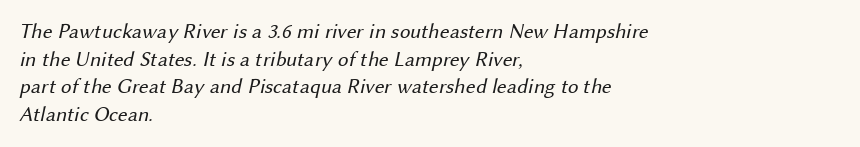
{"bold": "no", "underline": "no", "align": "left", "line_spacing": "normal", "line_spacing_ratio": 1.32, "letter_spacing": "normal", "letter_spacing_em": 0.0, "glyph_px": 21}
